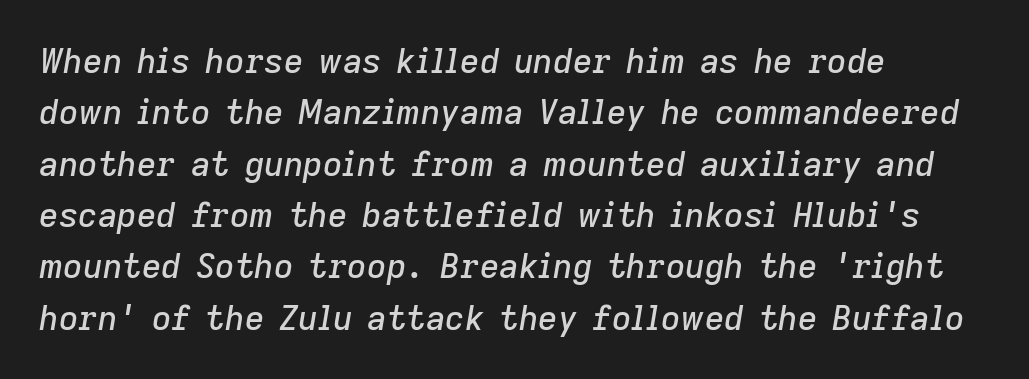
{"italic": "yes", "lean": "right", "slant_degrees": 9, "width": "normal", "stroke_contrast": "low", "x_height": "medium", "monospaced": "no", "underline": "no", "align": "left", "line_spacing": "normal", "line_spacing_ratio": 1.51, "letter_spacing": "normal", "letter_spacing_em": 0.0, "glyph_px": 34}
